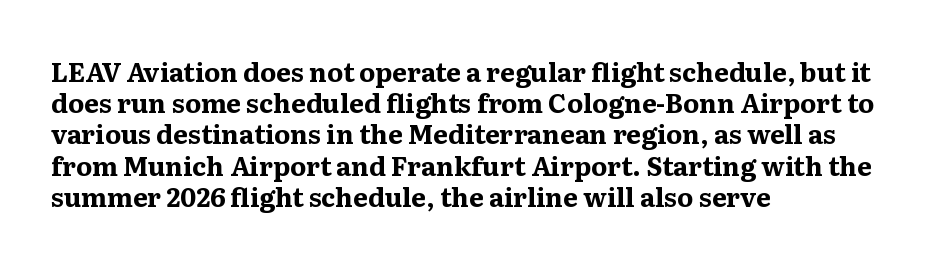
{"italic": "no", "bold": "yes", "underline": "no", "align": "left", "line_spacing_ratio": 1.2, "letter_spacing": "normal", "letter_spacing_em": 0.0, "glyph_px": 26}
